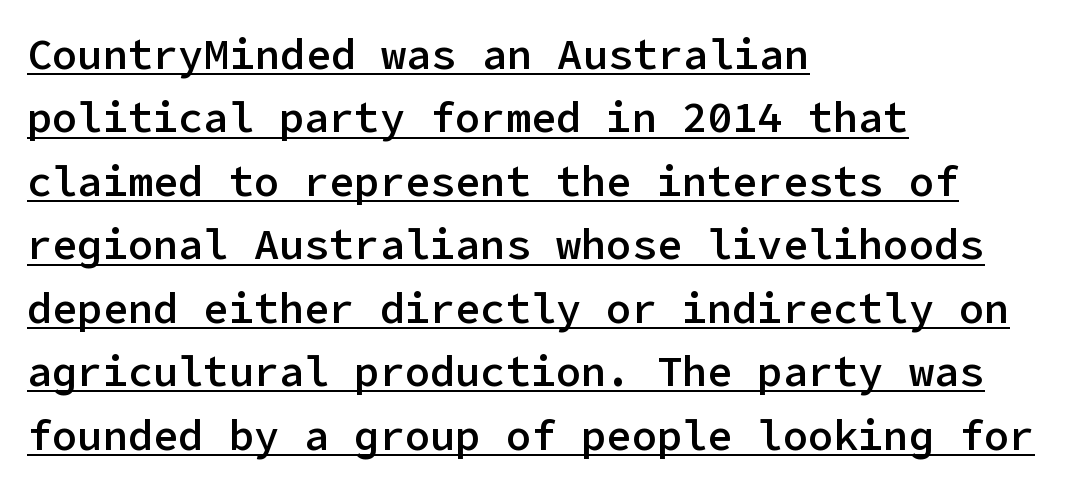
Q: Is the text bold? A: Semi-bold.
Q: Is the text italic (slanted)? A: No, it is upright.
Q: Is the typeface a serif or a sans-serif typeface? A: Sans-serif.
Q: Is the text underlined? A: Yes.
Q: How is the paragraph aligned? A: Left-aligned.
Q: Is the spacing between letters normal or unusually wide? A: Normal.
Q: Is the spacing between lines tight, normal or loose? A: Normal.
Q: Width (condensed, normal, or wide)? A: Normal.
Q: Stroke contrast? A: Low.
Q: x-height? A: Medium.
